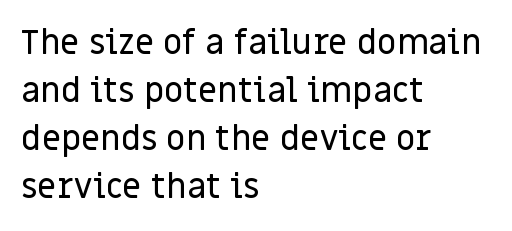
{"serif": "no", "italic": "no", "width": "normal", "stroke_contrast": "low", "x_height": "large", "monospaced": "no", "underline": "no", "align": "left", "line_spacing": "normal", "line_spacing_ratio": 1.41, "letter_spacing": "normal", "letter_spacing_em": 0.0, "glyph_px": 34}
